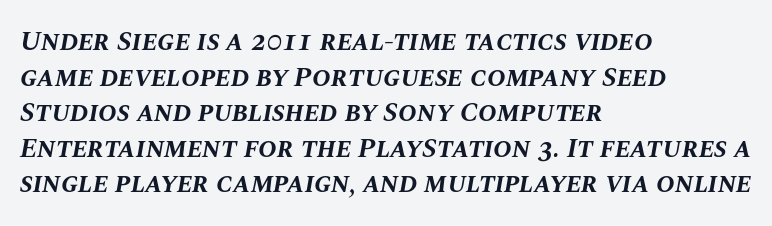
Weight: bold. Visually the block forms a straight wall on the left and a jagged coastline on the right. The gap between lines stays unmarked. The passage shown has conventional tracking throughout. Compared with ordinary roman type, these characters are visibly tilted.
